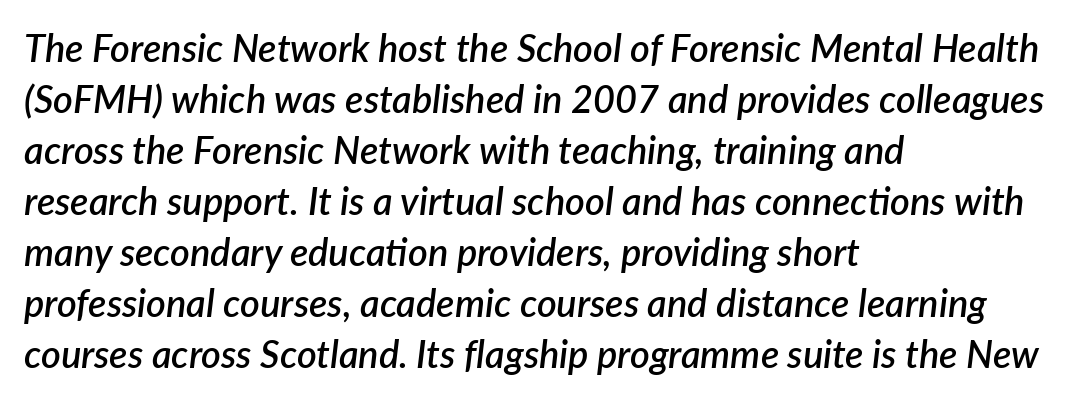
{"italic": "yes", "lean": "right", "slant_degrees": 7, "bold": "semi", "weight": "semibold", "width": "normal", "stroke_contrast": "low", "x_height": "medium", "monospaced": "no", "underline": "no", "align": "left", "line_spacing": "normal", "line_spacing_ratio": 1.34, "letter_spacing": "normal", "letter_spacing_em": 0.0, "glyph_px": 38}
